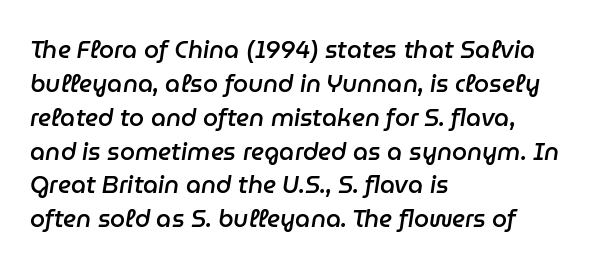
Q: Is the text bold? A: Semi-bold.
Q: Is the text italic (slanted)? A: Yes, it leans right by about 9 degrees.
Q: Is the text underlined? A: No.
Q: How is the paragraph aligned? A: Left-aligned.
Q: Is the spacing between letters normal or unusually wide? A: Normal.
Q: Is the spacing between lines tight, normal or loose? A: Normal.
